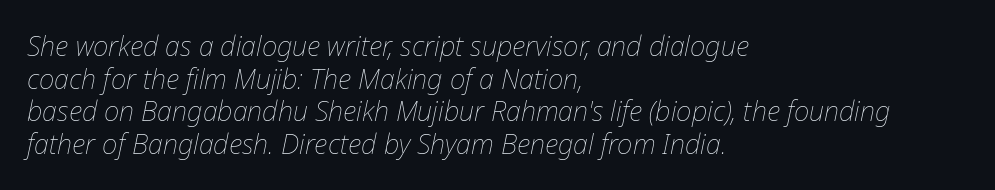
Q: Is the text bold? A: No.
Q: Is the text italic (slanted)? A: Yes, it leans right by about 12 degrees.
Q: Is the text underlined? A: No.
Q: How is the paragraph aligned? A: Left-aligned.
Q: Is the spacing between letters normal or unusually wide? A: Normal.
